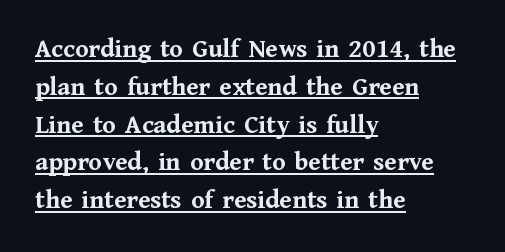
The image shows 27 px bold type, upright; set left-aligned, normal line spacing (1.4x), normal letter spacing, underlined.
